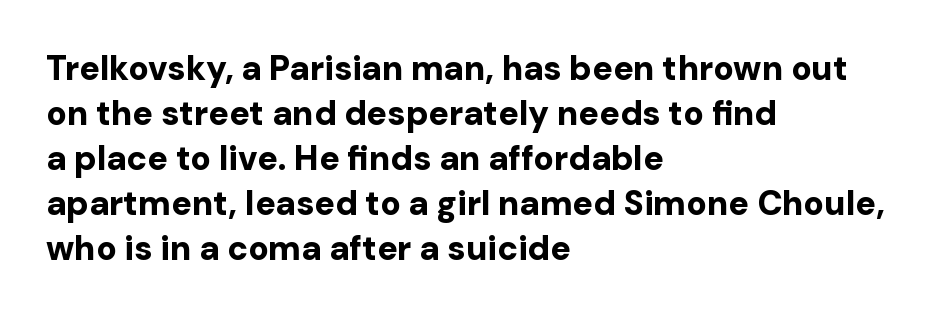
Q: Is the text bold? A: Yes.
Q: Is the text italic (slanted)? A: No, it is upright.
Q: Is the typeface a serif or a sans-serif typeface? A: Sans-serif.
Q: Is the text underlined? A: No.
Q: How is the paragraph aligned? A: Left-aligned.
Q: Is the spacing between letters normal or unusually wide? A: Normal.
Q: Is the spacing between lines tight, normal or loose? A: Normal.
Q: Width (condensed, normal, or wide)? A: Normal.
Q: Stroke contrast? A: Low.
Q: x-height? A: Medium.
Q: Monospaced? A: No.
